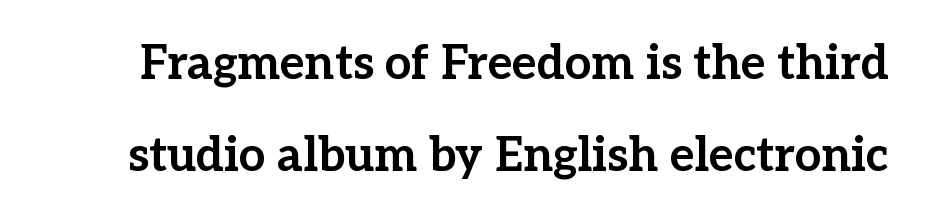
{"serif": "yes", "italic": "no", "bold": "yes", "weight": "bold", "width": "normal", "stroke_contrast": "low", "x_height": "medium", "monospaced": "no", "underline": "no", "line_spacing": "loose", "line_spacing_ratio": 1.96, "letter_spacing": "normal", "letter_spacing_em": 0.0, "glyph_px": 47}
